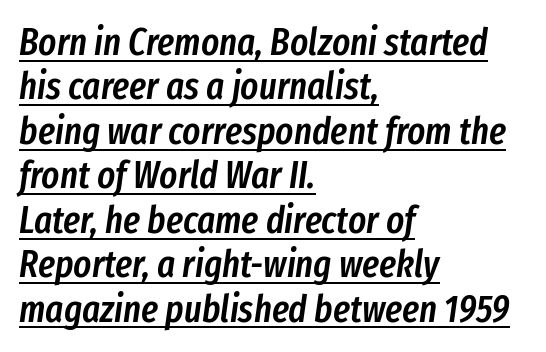
The image shows 38 px semibold, condensed type, italic (leaning right); set left-aligned, line spacing 1.17x, normal letter spacing, underlined; low stroke contrast and a medium x-height.
